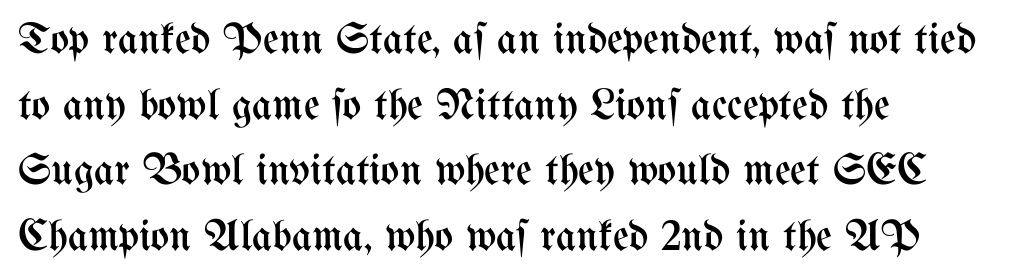
The image shows 44 px regular-weight, condensed type, upright; set left-aligned, normal line spacing (1.49x), normal letter spacing, not underlined; medium stroke contrast and a medium x-height.
